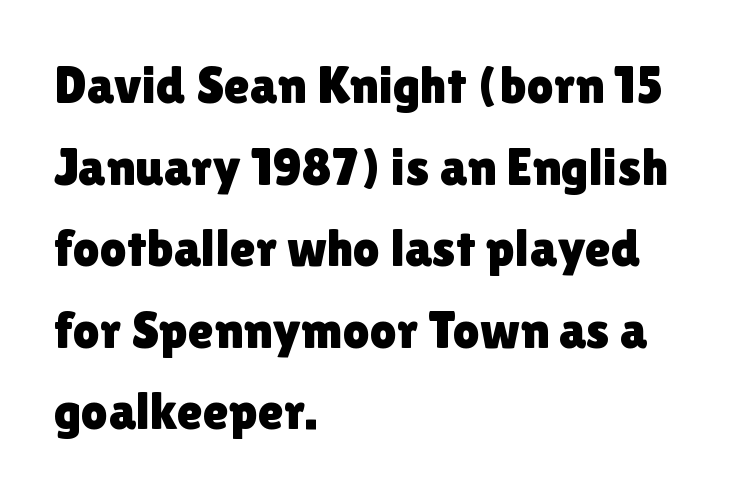
{"serif": "no", "italic": "no", "width": "normal", "x_height": "medium", "monospaced": "no", "underline": "no", "align": "left", "line_spacing": "normal", "line_spacing_ratio": 1.54, "letter_spacing": "normal", "letter_spacing_em": 0.0, "glyph_px": 53}
